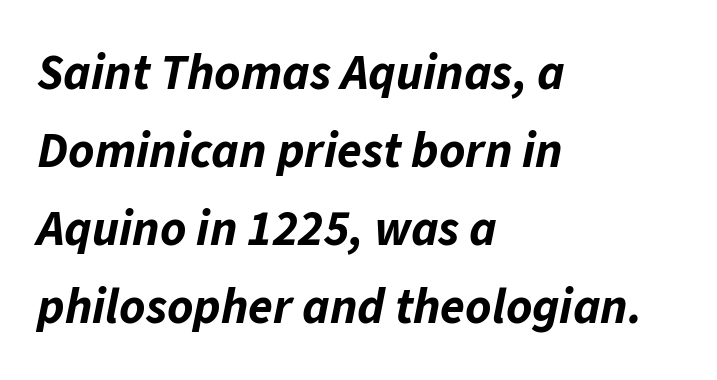
The image shows 50 px bold type, italic (leaning right); set left-aligned, normal line spacing (1.56x), normal letter spacing, not underlined; low stroke contrast and a medium x-height.
